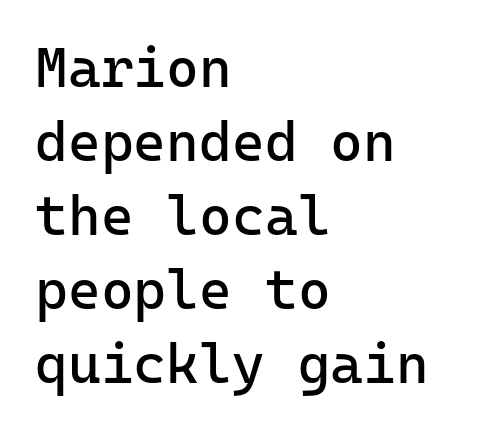
{"serif": "no", "italic": "no", "bold": "no", "weight": "regular", "width": "normal", "stroke_contrast": "low", "x_height": "medium", "monospaced": "yes", "underline": "no", "align": "left", "line_spacing": "normal", "line_spacing_ratio": 1.32, "letter_spacing": "normal", "letter_spacing_em": 0.0, "glyph_px": 56}
